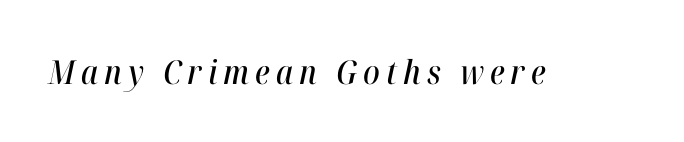
{"italic": "yes", "lean": "right", "slant_degrees": 12, "width": "condensed", "stroke_contrast": "high", "x_height": "medium", "monospaced": "no", "underline": "no", "glyph_px": 33}
